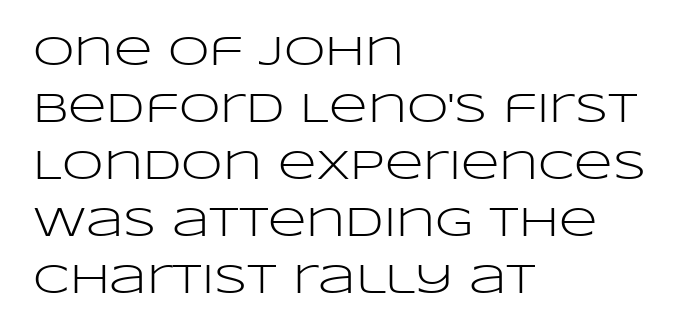
{"serif": "no", "italic": "no", "bold": "no", "weight": "light", "width": "wide", "stroke_contrast": "low", "x_height": "large", "monospaced": "no", "underline": "no", "align": "left", "line_spacing": "normal", "line_spacing_ratio": 1.36, "letter_spacing": "normal", "letter_spacing_em": 0.0, "glyph_px": 42}
